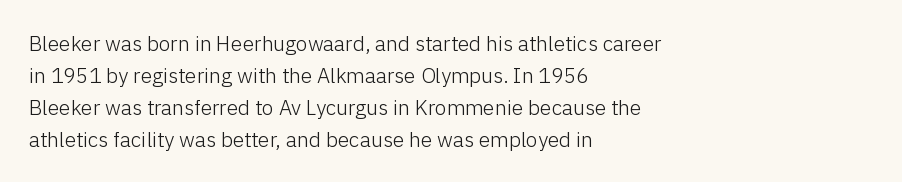
The image shows 21 px text type, upright; set left-aligned, normal line spacing (1.52x), normal letter spacing, not underlined.
